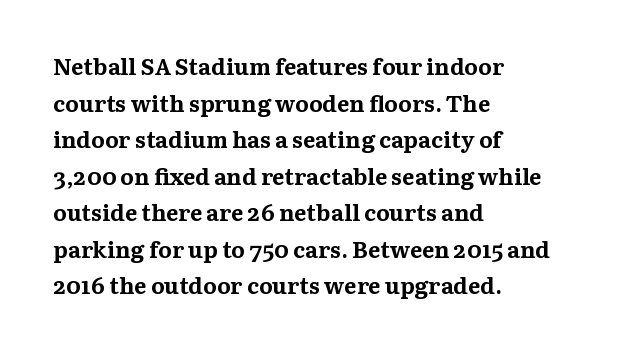
{"italic": "no", "bold": "yes", "underline": "no", "align": "left", "line_spacing": "normal", "line_spacing_ratio": 1.59, "letter_spacing": "normal", "letter_spacing_em": 0.0, "glyph_px": 23}
